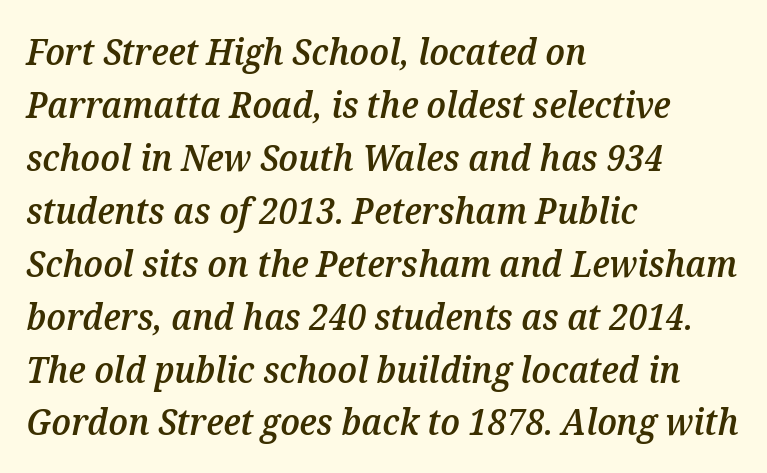
Vertically, the passage feels balanced, rows spaced as you'd expect. Think of a printed novel: that variable character pitch is what you see here. Its strokes are somewhat broadened, the hallmark of semibold type. Every character sits at an angle, as italics do.
